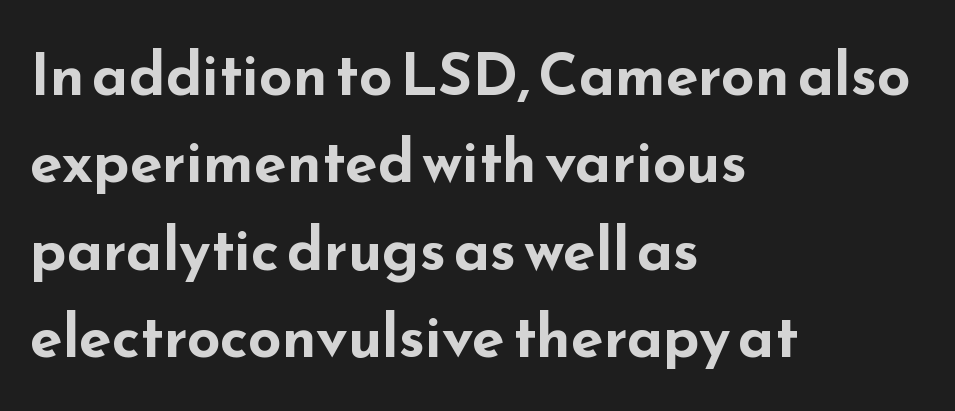
Q: Is the text bold? A: Yes.
Q: Is the text italic (slanted)? A: No, it is upright.
Q: Is the typeface a serif or a sans-serif typeface? A: Sans-serif.
Q: Is the text underlined? A: No.
Q: How is the paragraph aligned? A: Left-aligned.
Q: Is the spacing between letters normal or unusually wide? A: Normal.
Q: Is the spacing between lines tight, normal or loose? A: Normal.
Q: Width (condensed, normal, or wide)? A: Wide.
Q: Stroke contrast? A: Low.
Q: x-height? A: Small.
Q: Monospaced? A: No.
